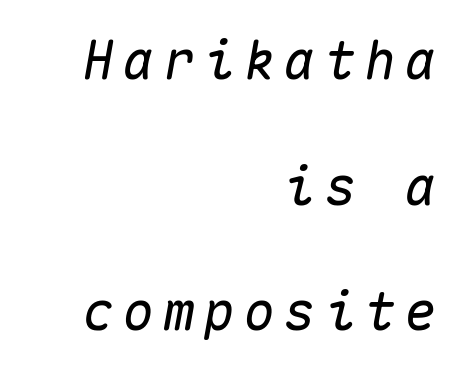
Is the block centered? No — it sits flush against the right margin. Observe the lean: these are italic letterforms. Horizontal bands of white between lines are thick stripes. You could count columns in this text — the font is strictly monospaced. Type without underlining.
